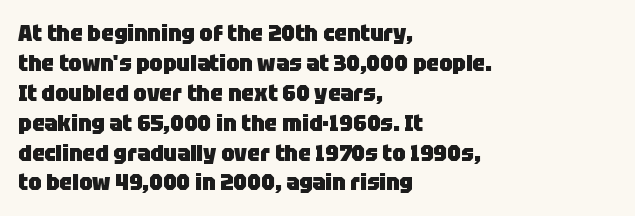
Q: Is the text bold? A: Yes.
Q: Is the text italic (slanted)? A: No, it is upright.
Q: Is the text underlined? A: No.
Q: How is the paragraph aligned? A: Left-aligned.
Q: Is the spacing between letters normal or unusually wide? A: Normal.
Q: Is the spacing between lines tight, normal or loose? A: Normal.
